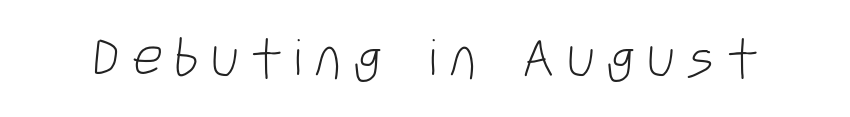
The image shows 55 px light, condensed sans-serif type; set unusually wide letter spacing (+0.2 em), not underlined; low stroke contrast and a large x-height.
